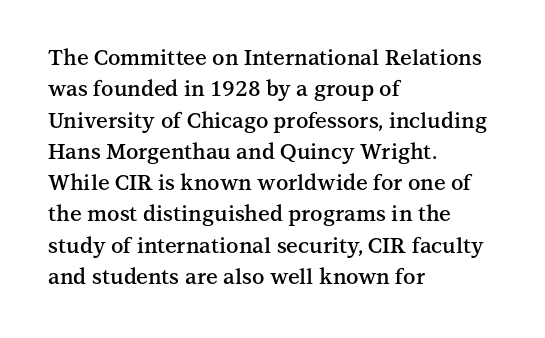
Q: Is the text bold? A: Semi-bold.
Q: Is the text italic (slanted)? A: No, it is upright.
Q: Is the text underlined? A: No.
Q: How is the paragraph aligned? A: Left-aligned.
Q: Is the spacing between letters normal or unusually wide? A: Normal.
Q: Is the spacing between lines tight, normal or loose? A: Normal.
